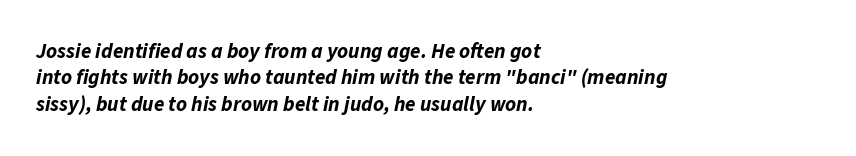
{"italic": "yes", "lean": "right", "slant_degrees": 11, "bold": "yes", "underline": "no", "align": "left", "line_spacing": "normal", "line_spacing_ratio": 1.26, "letter_spacing": "normal", "letter_spacing_em": 0.0, "glyph_px": 21}
